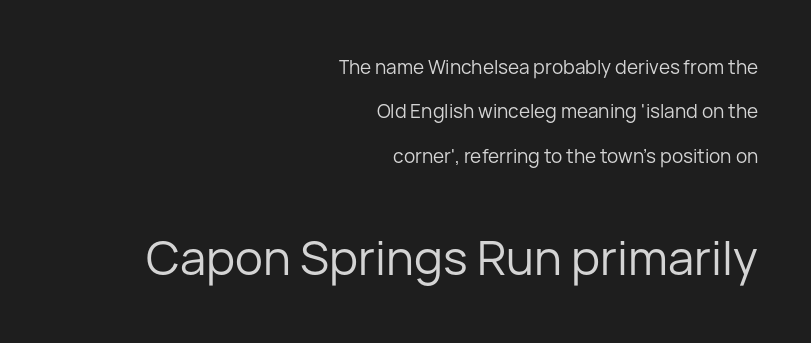
No feet cap the strokes, marking this as sans-serif type. Baseline-to-baseline distance is far greater than the letter height. Horizontal alignment here is rightward, an uncommon choice for prose. A typesetter would mark this as roman, not italic.
